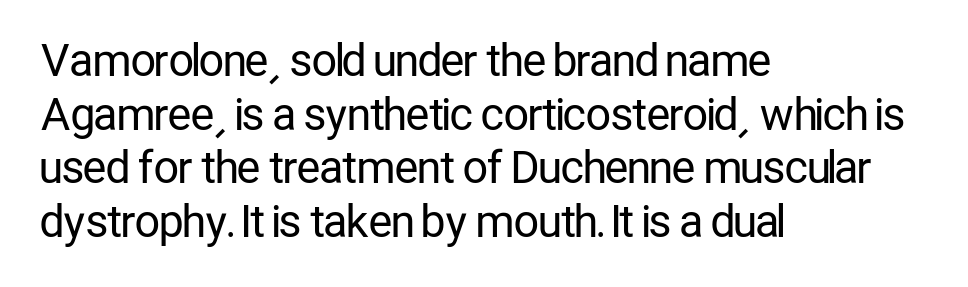
Q: Is the text bold? A: No.
Q: Is the text italic (slanted)? A: No, it is upright.
Q: Is the typeface a serif or a sans-serif typeface? A: Sans-serif.
Q: Is the text underlined? A: No.
Q: How is the paragraph aligned? A: Left-aligned.
Q: Is the spacing between letters normal or unusually wide? A: Normal.
Q: Width (condensed, normal, or wide)? A: Condensed.
Q: Stroke contrast? A: Low.
Q: x-height? A: Medium.
Q: Monospaced? A: No.
